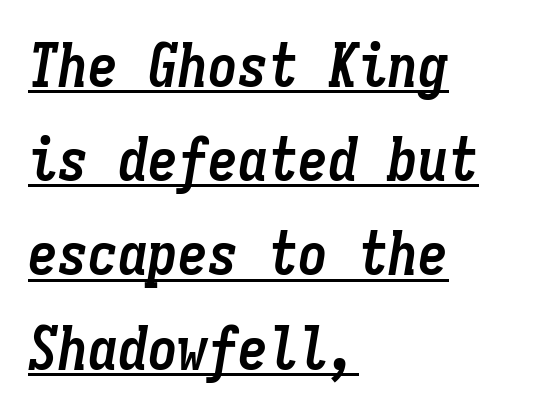
The image shows 60 px semibold, condensed type, italic (leaning right), monospaced; set left-aligned, normal line spacing (1.57x), normal letter spacing, underlined; low stroke contrast and a medium x-height.
